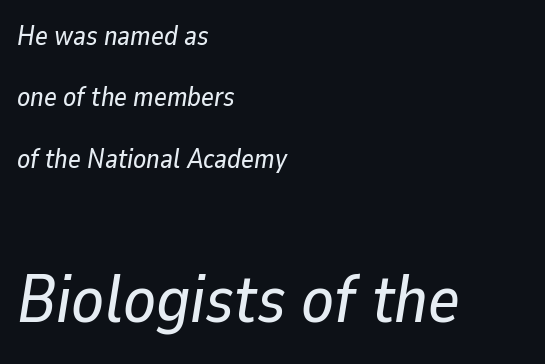
The image shows 67 px text type, italic (leaning right); set left-aligned, loose line spacing (2.27x), normal letter spacing, not underlined; the second (bottom) block is 2.48x larger; low stroke contrast and a medium x-height.
